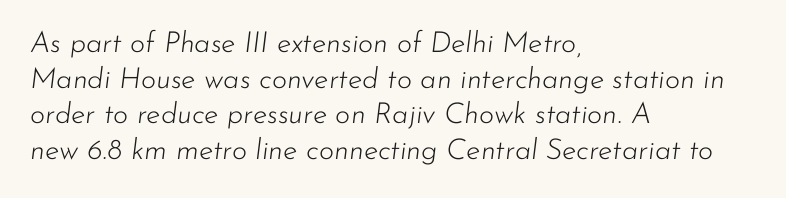
Q: Is the text bold? A: No.
Q: Is the text italic (slanted)? A: Yes, it leans right by about 7 degrees.
Q: Is the text underlined? A: No.
Q: How is the paragraph aligned? A: Left-aligned.
Q: Is the spacing between letters normal or unusually wide? A: Normal.
Q: Width (condensed, normal, or wide)? A: Normal.
Q: Stroke contrast? A: Low.
Q: x-height? A: Small.
Q: Monospaced? A: No.
